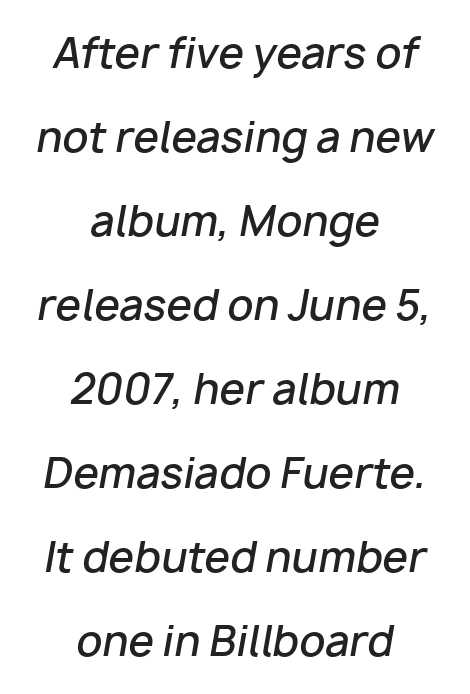
{"italic": "yes", "lean": "right", "slant_degrees": 10, "bold": "semi", "weight": "semibold", "width": "normal", "stroke_contrast": "low", "x_height": "medium", "monospaced": "no", "underline": "no", "align": "center", "line_spacing": "loose", "line_spacing_ratio": 2.05, "letter_spacing": "normal", "letter_spacing_em": 0.0, "glyph_px": 41}
